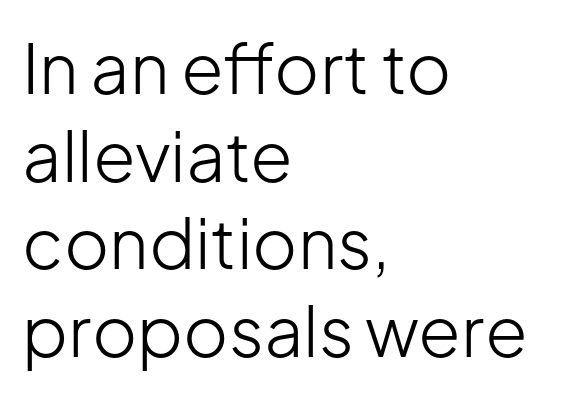
Q: Is the text bold? A: No.
Q: Is the text italic (slanted)? A: No, it is upright.
Q: Is the typeface a serif or a sans-serif typeface? A: Sans-serif.
Q: Is the text underlined? A: No.
Q: How is the paragraph aligned? A: Left-aligned.
Q: Is the spacing between letters normal or unusually wide? A: Normal.
Q: Is the spacing between lines tight, normal or loose? A: Normal.
Q: Width (condensed, normal, or wide)? A: Normal.
Q: Stroke contrast? A: Low.
Q: x-height? A: Medium.
Q: Monospaced? A: No.
